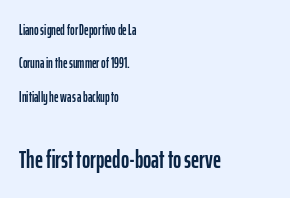
The image shows 25 px text type, upright; set left-aligned, loose line spacing (2.38x), normal letter spacing, not underlined; the second (bottom) block is 1.79x larger.
